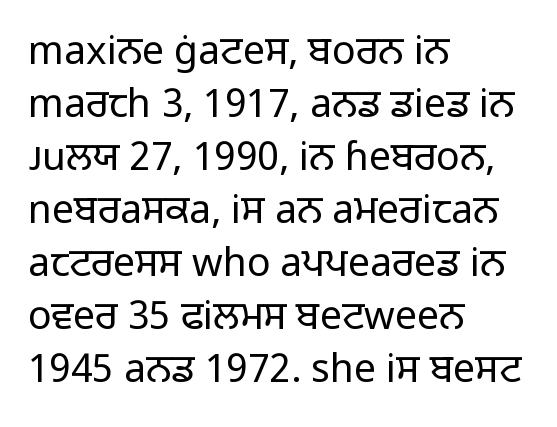
{"serif": "no", "italic": "no", "bold": "no", "weight": "regular", "width": "normal", "stroke_contrast": "low", "x_height": "medium", "monospaced": "no", "underline": "no", "align": "left", "line_spacing": "normal", "line_spacing_ratio": 1.36, "letter_spacing": "normal", "letter_spacing_em": 0.0, "glyph_px": 39}
